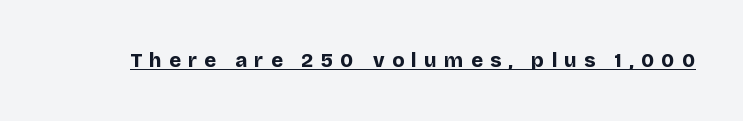
Q: Is the text bold? A: Yes.
Q: Is the text italic (slanted)? A: No, it is upright.
Q: Is the text underlined? A: Yes.
Q: Is the spacing between letters normal or unusually wide? A: Unusually wide.
